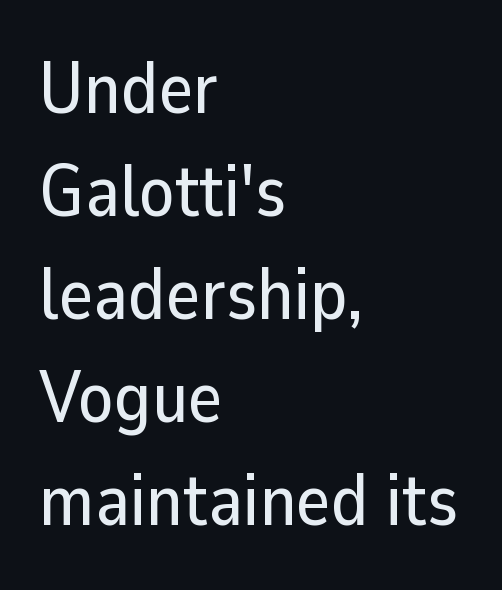
Q: Is the text italic (slanted)? A: No, it is upright.
Q: Is the typeface a serif or a sans-serif typeface? A: Sans-serif.
Q: Is the text underlined? A: No.
Q: How is the paragraph aligned? A: Left-aligned.
Q: Is the spacing between letters normal or unusually wide? A: Normal.
Q: Is the spacing between lines tight, normal or loose? A: Normal.
Q: Width (condensed, normal, or wide)? A: Normal.
Q: Stroke contrast? A: Low.
Q: x-height? A: Medium.
Q: Monospaced? A: No.
